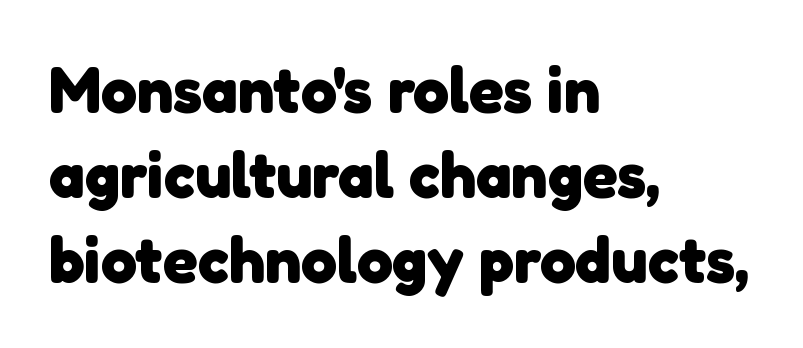
{"serif": "no", "bold": "yes", "weight": "heavy", "width": "normal", "stroke_contrast": "low", "x_height": "medium", "monospaced": "no", "underline": "no", "align": "left", "line_spacing": "normal", "line_spacing_ratio": 1.33, "letter_spacing": "normal", "letter_spacing_em": 0.0, "glyph_px": 64}
